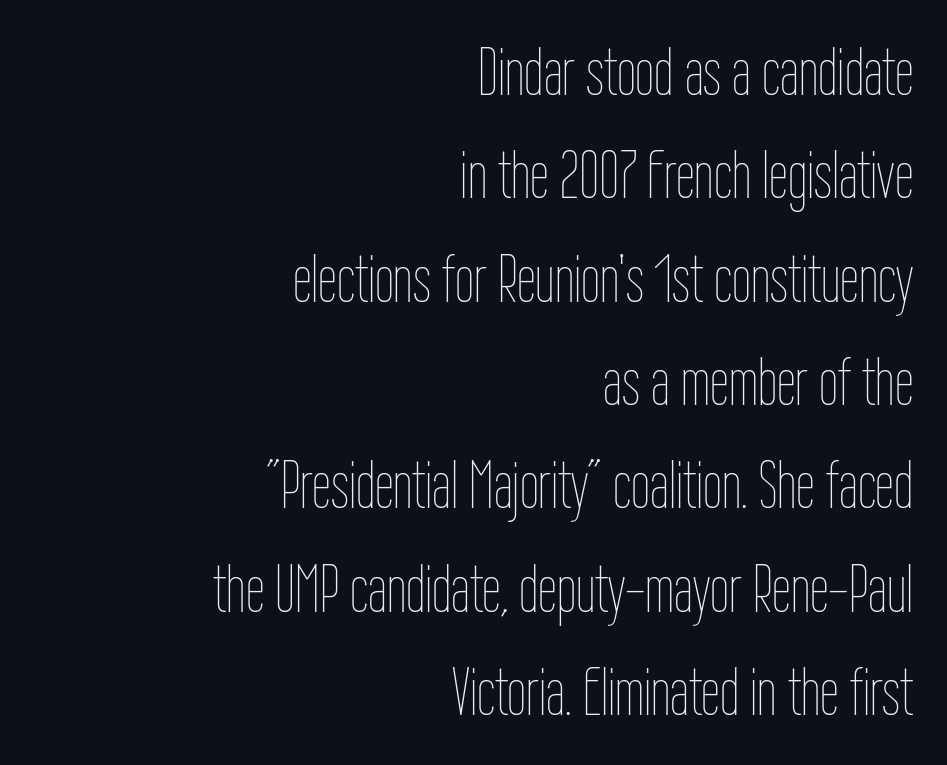
{"italic": "no", "bold": "no", "weight": "thin", "width": "condensed", "stroke_contrast": "low", "x_height": "medium", "monospaced": "no", "underline": "no", "align": "right", "line_spacing": "normal", "line_spacing_ratio": 1.52, "letter_spacing": "normal", "letter_spacing_em": 0.0, "glyph_px": 68}
